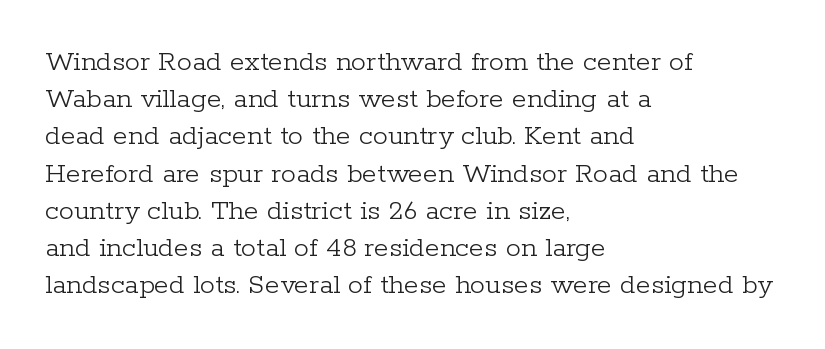
Q: Is the text bold? A: No.
Q: Is the text italic (slanted)? A: No, it is upright.
Q: Is the typeface a serif or a sans-serif typeface? A: Serif.
Q: Is the text underlined? A: No.
Q: How is the paragraph aligned? A: Left-aligned.
Q: Is the spacing between letters normal or unusually wide? A: Normal.
Q: Width (condensed, normal, or wide)? A: Normal.
Q: Stroke contrast? A: Low.
Q: x-height? A: Medium.
Q: Monospaced? A: No.
